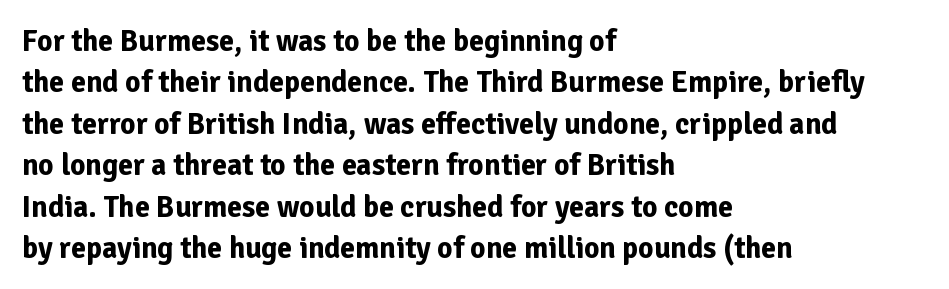
A full-strength bold gives these letters their thick strokes. Caption: standard tracking, unaltered. Every stem runs plumb, perpendicular to the baseline. The space beneath each line is pristine and unruled.
